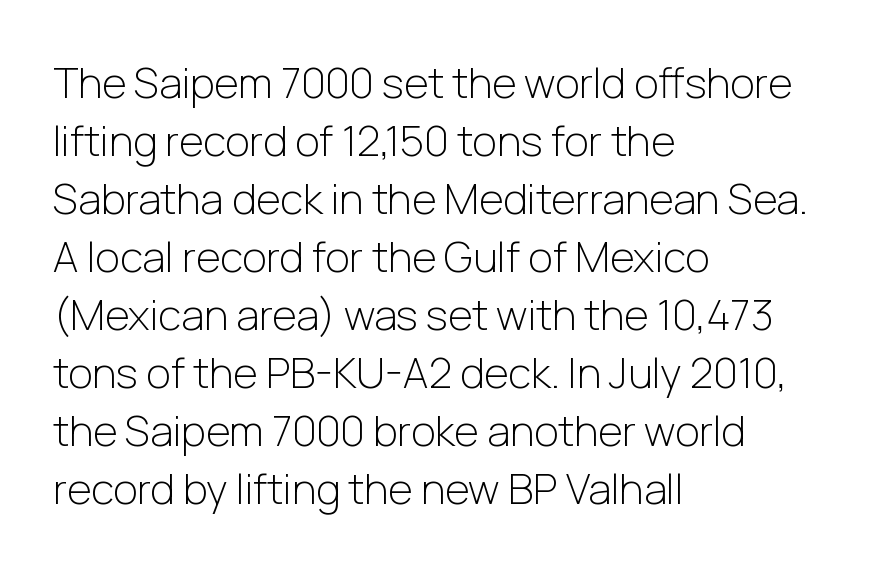
Q: Is the text bold? A: No.
Q: Is the text italic (slanted)? A: No, it is upright.
Q: Is the typeface a serif or a sans-serif typeface? A: Sans-serif.
Q: Is the text underlined? A: No.
Q: How is the paragraph aligned? A: Left-aligned.
Q: Is the spacing between letters normal or unusually wide? A: Normal.
Q: Is the spacing between lines tight, normal or loose? A: Normal.
Q: Width (condensed, normal, or wide)? A: Normal.
Q: Stroke contrast? A: Low.
Q: x-height? A: Medium.
Q: Monospaced? A: No.
